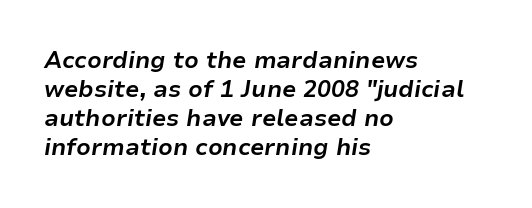
{"italic": "yes", "lean": "right", "slant_degrees": 9, "bold": "yes", "underline": "no", "align": "left", "line_spacing": "normal", "line_spacing_ratio": 1.26, "letter_spacing": "normal", "letter_spacing_em": 0.0, "glyph_px": 23}
